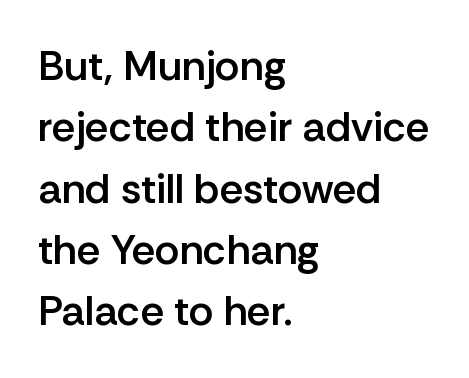
Q: Is the text bold? A: Semi-bold.
Q: Is the text italic (slanted)? A: No, it is upright.
Q: Is the typeface a serif or a sans-serif typeface? A: Sans-serif.
Q: Is the text underlined? A: No.
Q: How is the paragraph aligned? A: Left-aligned.
Q: Is the spacing between letters normal or unusually wide? A: Normal.
Q: Is the spacing between lines tight, normal or loose? A: Normal.
Q: Width (condensed, normal, or wide)? A: Normal.
Q: Stroke contrast? A: Low.
Q: x-height? A: Medium.
Q: Monospaced? A: No.
